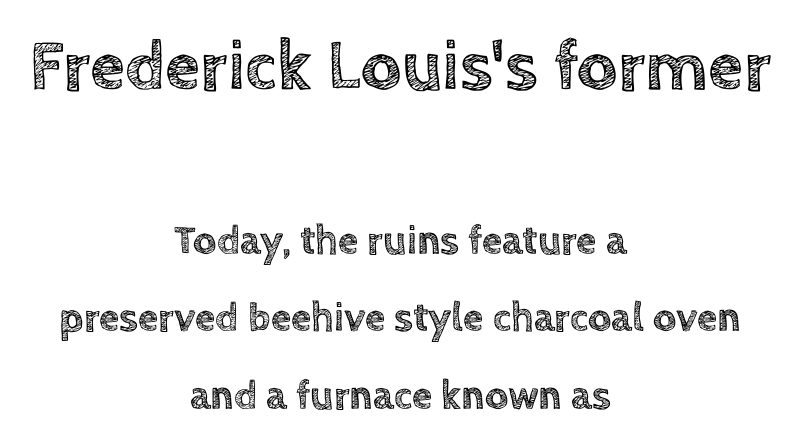
{"italic": "no", "width": "normal", "x_height": "large", "monospaced": "no", "underline": "no", "align": "center", "line_spacing_ratio": 1.89, "letter_spacing": "normal", "letter_spacing_em": 0.0, "larger_block": "first", "size_ratio": 1.73, "glyph_px": 71}
